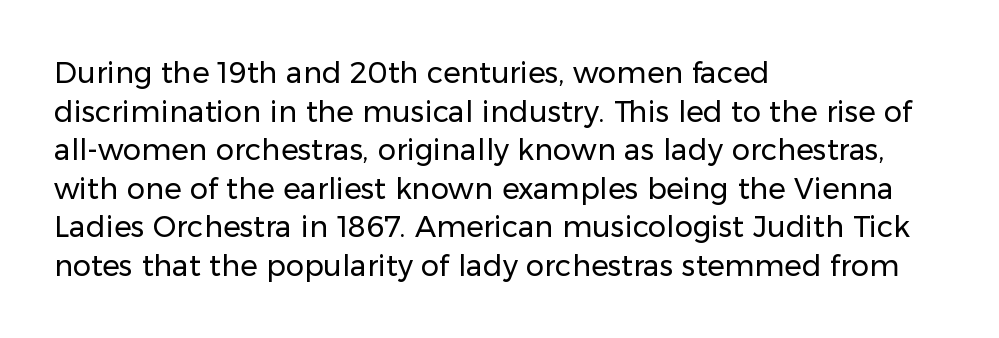
Proportional: the letters do not fall into vertical columns. The font family rendered here belongs to the sans-serif group. Does the copy run flush right? No — it runs flush left. The type is set solid horizontally, with unmodified tracking.
